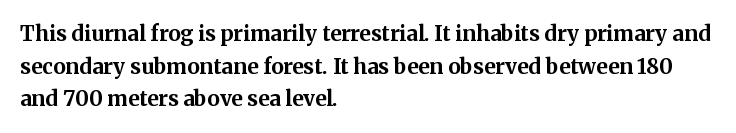
{"italic": "no", "bold": "yes", "underline": "no", "align": "left", "line_spacing": "normal", "line_spacing_ratio": 1.55, "letter_spacing": "normal", "letter_spacing_em": 0.0, "glyph_px": 21}
